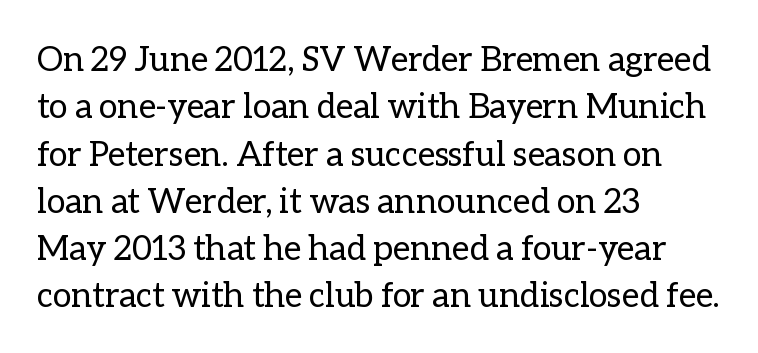
Q: Is the text bold? A: No.
Q: Is the text italic (slanted)? A: No, it is upright.
Q: Is the text underlined? A: No.
Q: How is the paragraph aligned? A: Left-aligned.
Q: Is the spacing between letters normal or unusually wide? A: Normal.
Q: Is the spacing between lines tight, normal or loose? A: Normal.
Q: Width (condensed, normal, or wide)? A: Normal.
Q: Stroke contrast? A: Low.
Q: x-height? A: Medium.
Q: Monospaced? A: No.
